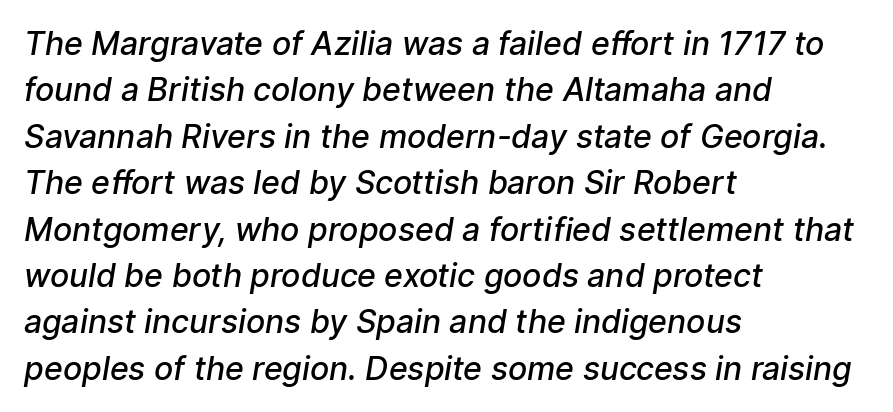
Visually the block forms a straight wall on the left and a jagged coastline on the right. Slightly chunky letters — semibold, I'd say, not full bold. A typesetter would call this zero additional tracking. Decoration check: the copy has no underline. The space between consecutive lines is moderate.
